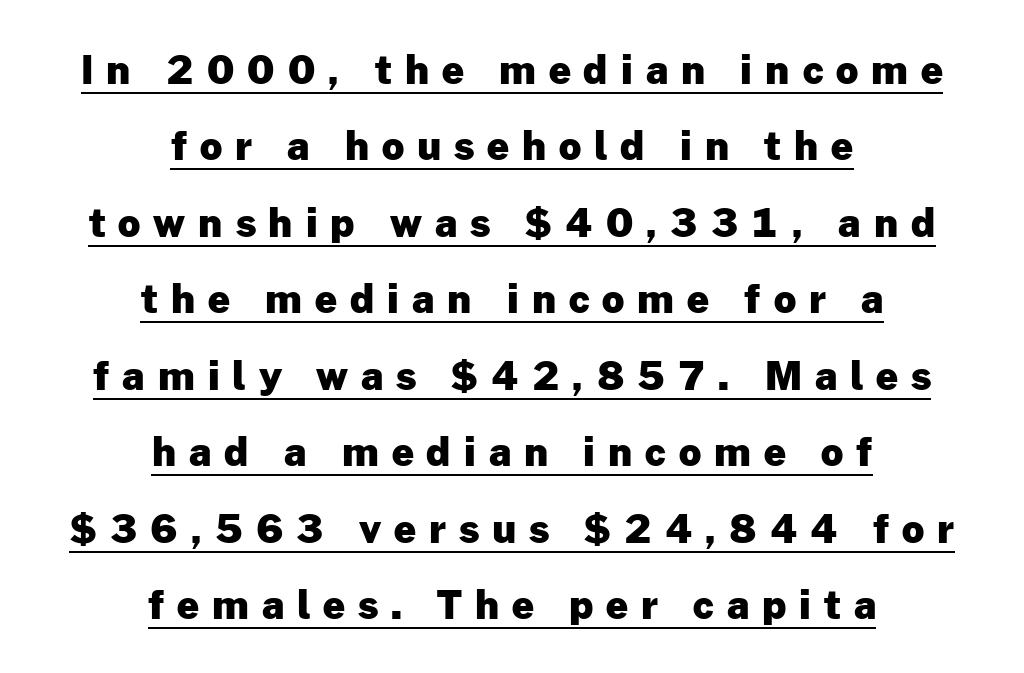
Q: Is the text bold? A: Yes.
Q: Is the text italic (slanted)? A: No, it is upright.
Q: Is the typeface a serif or a sans-serif typeface? A: Sans-serif.
Q: Is the text underlined? A: Yes.
Q: How is the paragraph aligned? A: Centered.
Q: Is the spacing between letters normal or unusually wide? A: Unusually wide.
Q: Is the spacing between lines tight, normal or loose? A: Loose.
Q: Width (condensed, normal, or wide)? A: Normal.
Q: Stroke contrast? A: Low.
Q: x-height? A: Medium.
Q: Monospaced? A: No.
